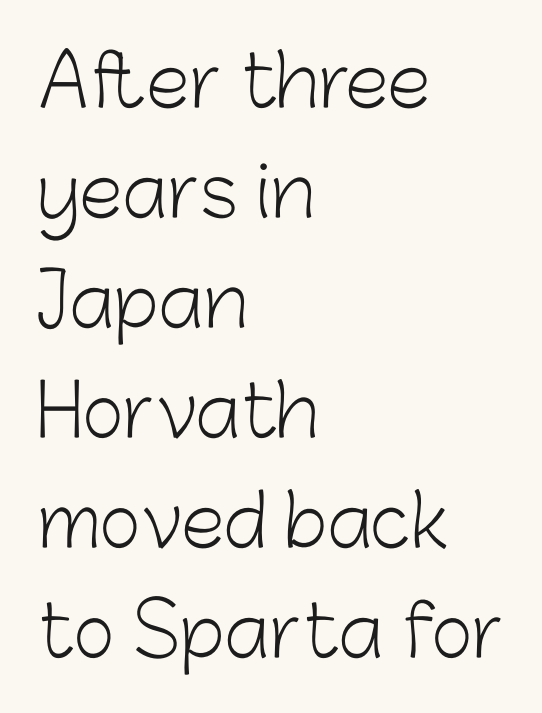
The image shows 71 px light sans-serif type, upright; set left-aligned, normal line spacing (1.55x), normal letter spacing, not underlined; low stroke contrast and a medium x-height.
